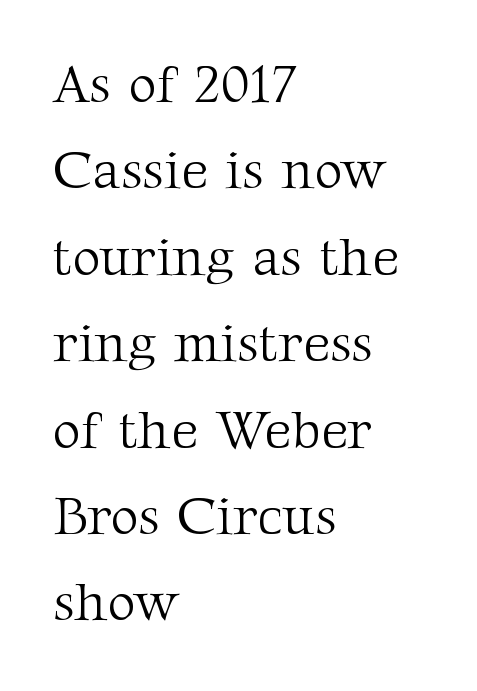
Q: Is the text bold? A: No.
Q: Is the text italic (slanted)? A: No, it is upright.
Q: Is the typeface a serif or a sans-serif typeface? A: Serif.
Q: Is the text underlined? A: No.
Q: How is the paragraph aligned? A: Left-aligned.
Q: Is the spacing between letters normal or unusually wide? A: Normal.
Q: Is the spacing between lines tight, normal or loose? A: Normal.
Q: Width (condensed, normal, or wide)? A: Normal.
Q: Stroke contrast? A: Medium.
Q: x-height? A: Medium.
Q: Monospaced? A: No.
